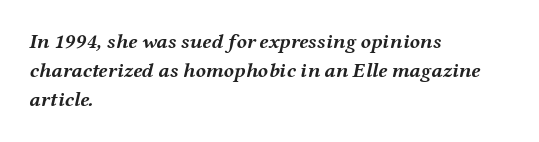
Q: Is the text bold? A: Yes.
Q: Is the text italic (slanted)? A: Yes, it leans right by about 12 degrees.
Q: Is the text underlined? A: No.
Q: How is the paragraph aligned? A: Left-aligned.
Q: Is the spacing between letters normal or unusually wide? A: Normal.
Q: Is the spacing between lines tight, normal or loose? A: Normal.
